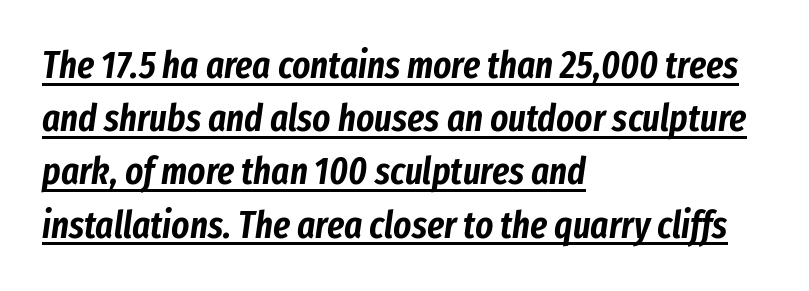
The image shows 38 px condensed type, italic (leaning right); set left-aligned, normal line spacing (1.4x), normal letter spacing, underlined; low stroke contrast and a medium x-height.
